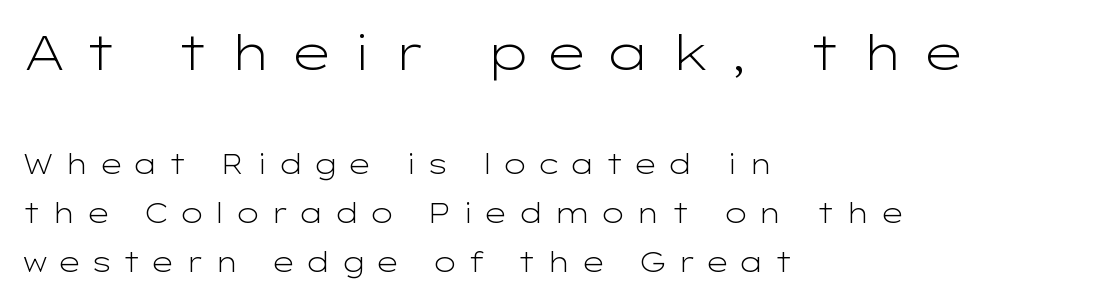
The image shows 48 px light, wide sans-serif type, upright; set left-aligned, line spacing 1.81x, unusually wide letter spacing (+0.35 em), not underlined; the first (top) block is 1.78x larger; low stroke contrast and a medium x-height.
